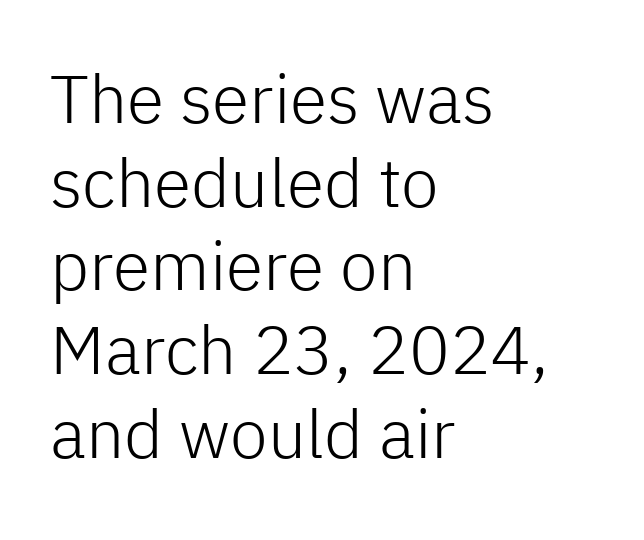
The image shows 68 px light sans-serif type, upright; set left-aligned, line spacing 1.23x, normal letter spacing, not underlined; low stroke contrast and a medium x-height.
